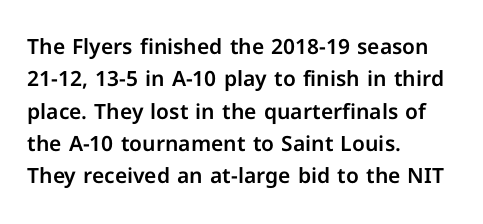
{"italic": "no", "underline": "no", "align": "left", "line_spacing": "normal", "line_spacing_ratio": 1.54, "letter_spacing": "normal", "letter_spacing_em": 0.0, "glyph_px": 21}
